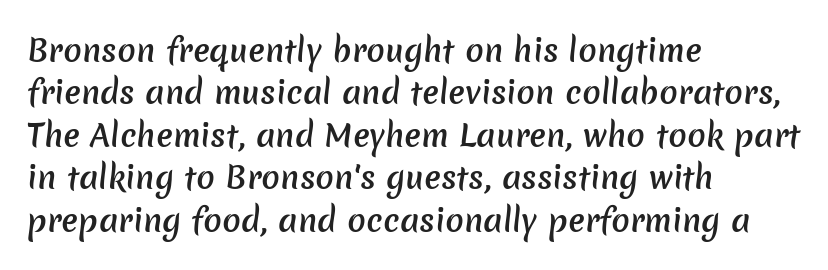
Q: Is the text bold? A: Semi-bold.
Q: Is the typeface a serif or a sans-serif typeface? A: Sans-serif.
Q: Is the text underlined? A: No.
Q: How is the paragraph aligned? A: Left-aligned.
Q: Is the spacing between letters normal or unusually wide? A: Normal.
Q: Is the spacing between lines tight, normal or loose? A: Normal.
Q: Width (condensed, normal, or wide)? A: Normal.
Q: Stroke contrast? A: Low.
Q: x-height? A: Medium.
Q: Monospaced? A: No.
